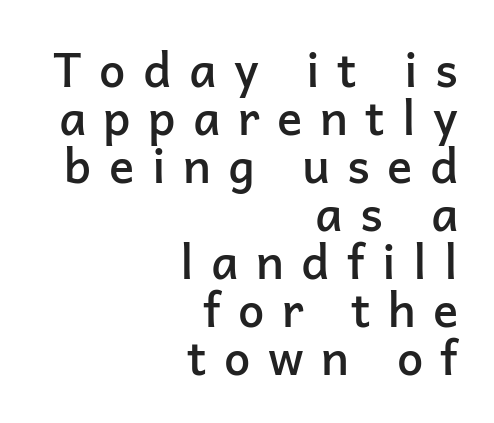
The image shows 47 px semibold sans-serif type, upright; set right-aligned, tight line spacing (1.02x), unusually wide letter spacing (+0.37 em), not underlined; low stroke contrast and a medium x-height.
